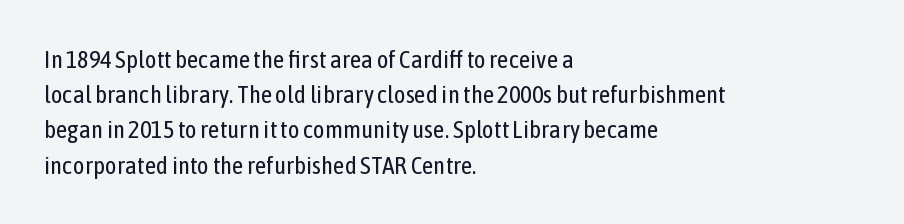
The image shows 25 px text type, upright; set left-aligned, normal line spacing (1.41x), normal letter spacing, not underlined.
